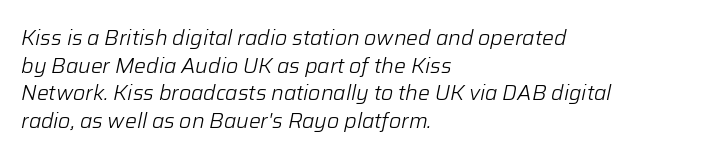
Q: Is the text bold? A: No.
Q: Is the text italic (slanted)? A: Yes, it leans right by about 12 degrees.
Q: Is the text underlined? A: No.
Q: How is the paragraph aligned? A: Left-aligned.
Q: Is the spacing between letters normal or unusually wide? A: Normal.
Q: Is the spacing between lines tight, normal or loose? A: Normal.
